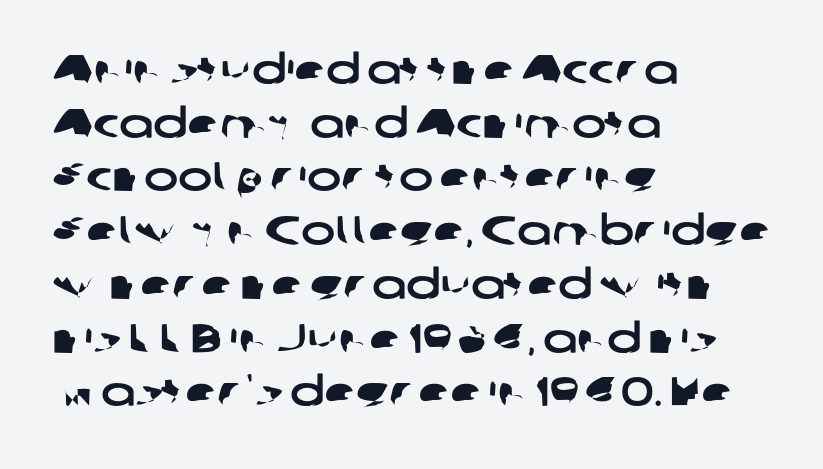
Q: Is the typeface a serif or a sans-serif typeface? A: Sans-serif.
Q: Is the text underlined? A: No.
Q: How is the paragraph aligned? A: Left-aligned.
Q: Is the spacing between letters normal or unusually wide? A: Normal.
Q: Is the spacing between lines tight, normal or loose? A: Normal.
Q: Width (condensed, normal, or wide)? A: Wide.
Q: Stroke contrast? A: Low.
Q: x-height? A: Medium.
Q: Monospaced? A: No.
